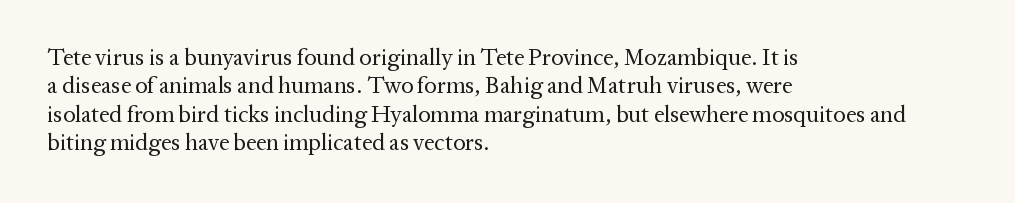
{"italic": "no", "bold": "no", "underline": "no", "align": "left", "line_spacing_ratio": 1.23, "letter_spacing": "normal", "letter_spacing_em": 0.0, "glyph_px": 23}
